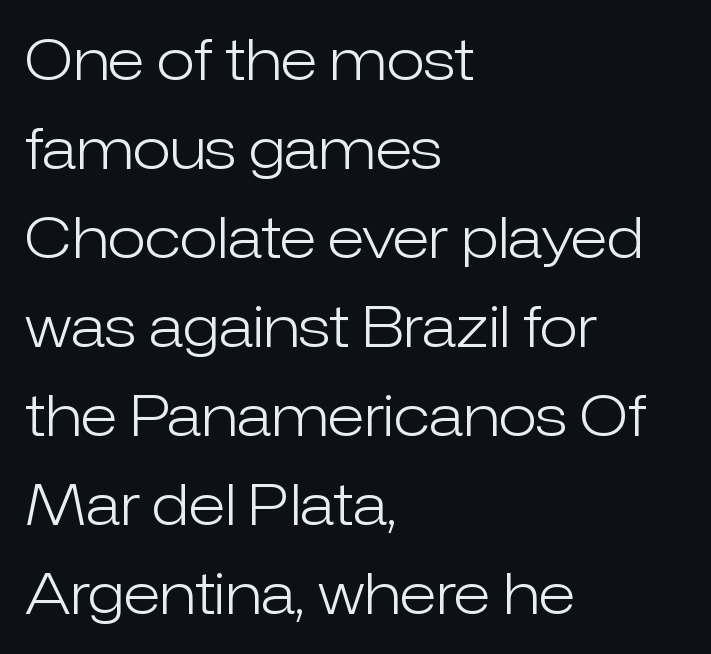
Q: Is the text bold? A: No.
Q: Is the text italic (slanted)? A: No, it is upright.
Q: Is the typeface a serif or a sans-serif typeface? A: Sans-serif.
Q: Is the text underlined? A: No.
Q: How is the paragraph aligned? A: Left-aligned.
Q: Is the spacing between letters normal or unusually wide? A: Normal.
Q: Is the spacing between lines tight, normal or loose? A: Normal.
Q: Width (condensed, normal, or wide)? A: Normal.
Q: Stroke contrast? A: Low.
Q: x-height? A: Medium.
Q: Monospaced? A: No.
